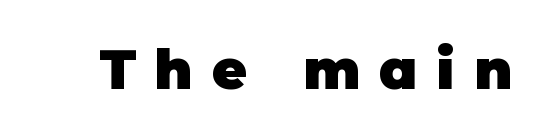
Ordinary non-slanted type is in use. The rendering uses natural spacing where letterforms have individual widths. The passage shown has open, widely tracked lettering throughout. The face used here has the dense, thick strokes of a bold. Clear beneath every line of the passage.
